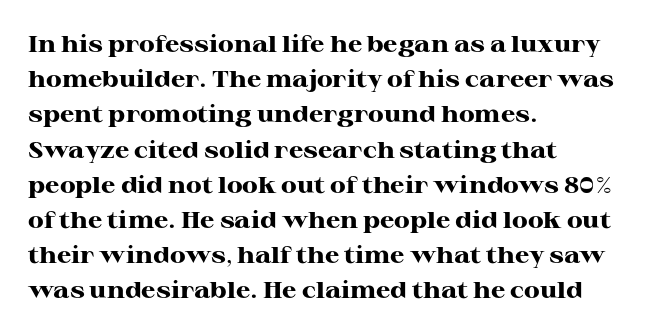
Each new line begins a customary step beneath the previous one. This rendering leaves character spacing at its baseline value. The lettering stays uniformly vertical, giving the passage a roman look. This rendering features lettering with no underline. A student would call this left alignment; a typographer would say flush left, rag right. Is the type bold? Yes — the strokes are clearly thick and heavy.
